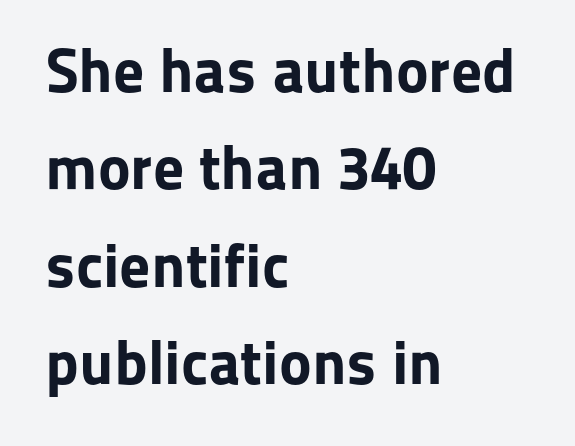
{"serif": "no", "italic": "no", "bold": "yes", "weight": "bold", "width": "normal", "stroke_contrast": "low", "x_height": "medium", "monospaced": "no", "underline": "no", "align": "left", "line_spacing": "normal", "line_spacing_ratio": 1.57, "letter_spacing": "normal", "letter_spacing_em": 0.0, "glyph_px": 62}
